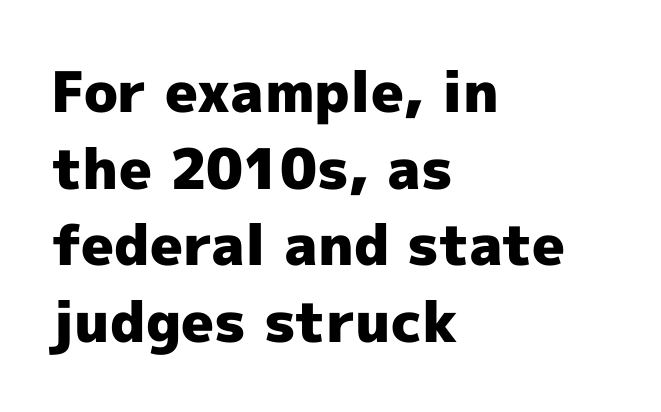
The image shows 56 px heavy sans-serif type, upright; set left-aligned, normal line spacing (1.37x), normal letter spacing, not underlined; a medium x-height.
